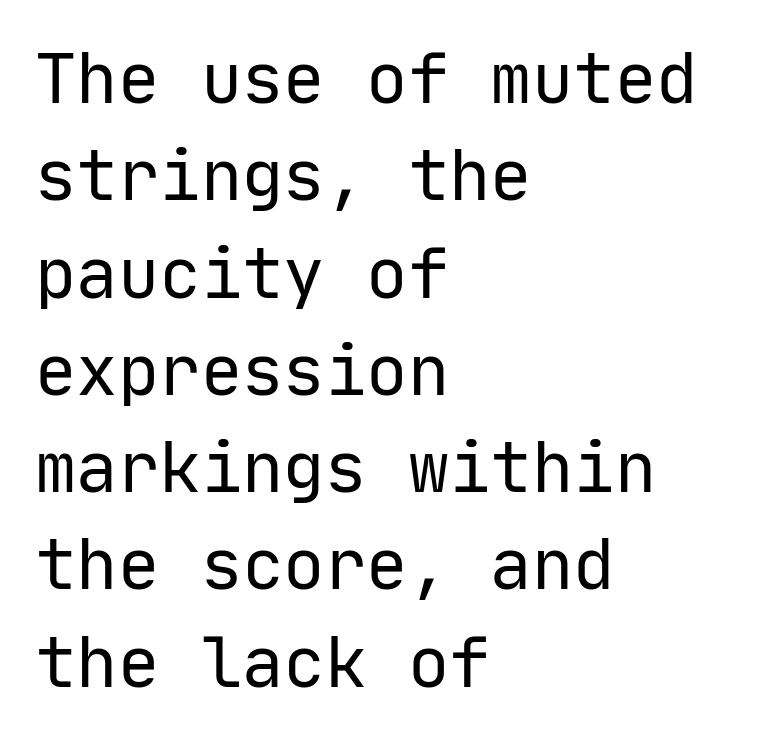
{"serif": "no", "italic": "no", "bold": "no", "weight": "regular", "width": "normal", "stroke_contrast": "low", "x_height": "medium", "monospaced": "yes", "underline": "no", "align": "left", "line_spacing": "normal", "line_spacing_ratio": 1.41, "letter_spacing": "normal", "letter_spacing_em": 0.0, "glyph_px": 69}
